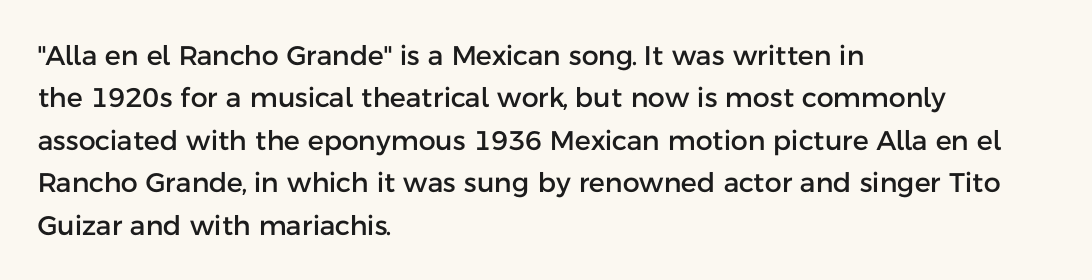
The image shows 27 px text type, upright; set left-aligned, normal line spacing (1.57x), normal letter spacing, not underlined.
